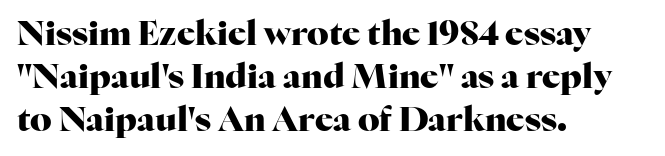
Q: Is the text bold? A: Yes.
Q: Is the text italic (slanted)? A: No, it is upright.
Q: Is the typeface a serif or a sans-serif typeface? A: Serif.
Q: Is the text underlined? A: No.
Q: How is the paragraph aligned? A: Left-aligned.
Q: Is the spacing between letters normal or unusually wide? A: Normal.
Q: Is the spacing between lines tight, normal or loose? A: Normal.
Q: Width (condensed, normal, or wide)? A: Normal.
Q: Stroke contrast? A: High.
Q: x-height? A: Medium.
Q: Monospaced? A: No.
